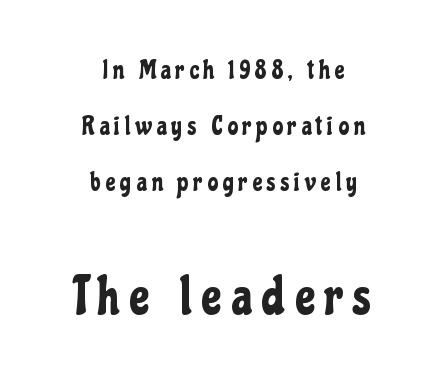
Q: Is the text italic (slanted)? A: No, it is upright.
Q: Is the typeface a serif or a sans-serif typeface? A: Sans-serif.
Q: Is the text underlined? A: No.
Q: How is the paragraph aligned? A: Centered.
Q: Is the spacing between lines tight, normal or loose? A: Loose.
Q: Which block of text is set in a larger size, the first (top) or the second (bottom)? A: The second (bottom) one.
Q: Width (condensed, normal, or wide)? A: Condensed.
Q: Stroke contrast? A: Low.
Q: x-height? A: Medium.
Q: Monospaced? A: No.
